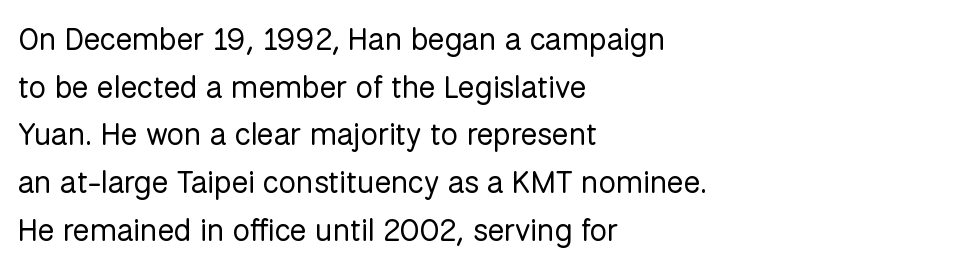
The image shows 31 px regular-weight sans-serif type, upright; set left-aligned, normal line spacing (1.54x), normal letter spacing, not underlined; low stroke contrast and a medium x-height.
